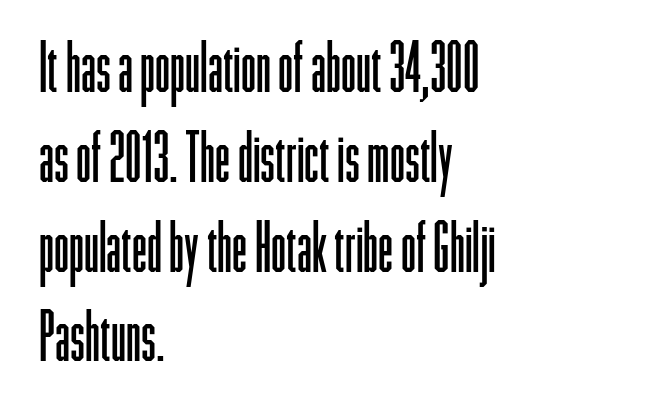
The image shows 68 px light, condensed sans-serif type, upright; set left-aligned, normal line spacing (1.32x), normal letter spacing, not underlined; low stroke contrast and a medium x-height.
